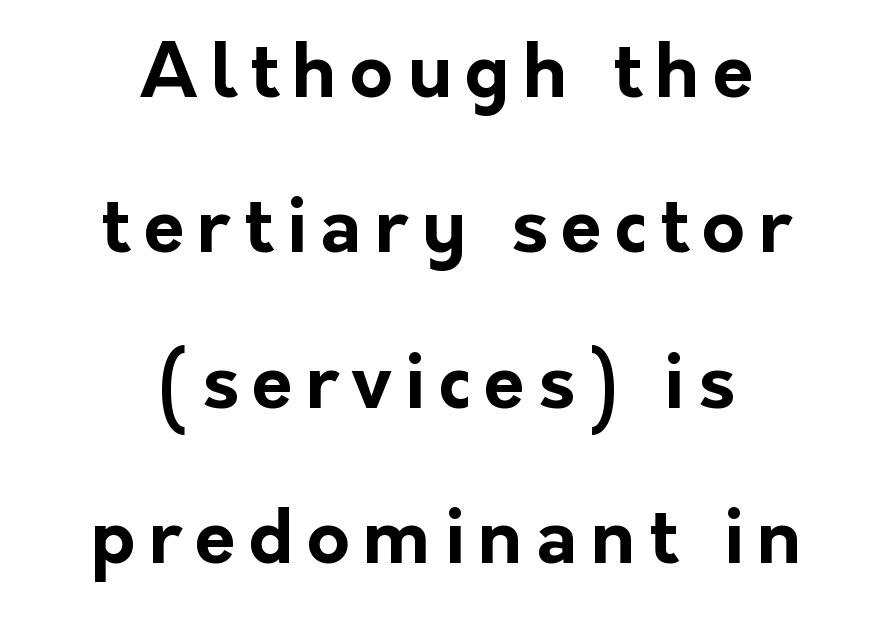
A great deal of white space separates one row of letters from the next. The rendering shows plain stroke endings on the letterforms — a sans-serif design. Character widths vary here, with narrow letters taking less room than wide ones. This rendering features lettering with no underline. Which margin do the lines hug? Neither — every line sits in the middle.
